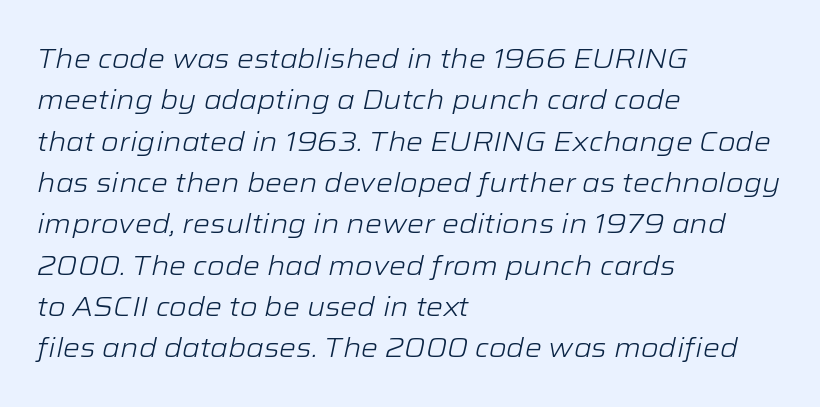
Q: Is the text bold? A: No.
Q: Is the text italic (slanted)? A: Yes, it leans right by about 12 degrees.
Q: Is the text underlined? A: No.
Q: How is the paragraph aligned? A: Left-aligned.
Q: Is the spacing between letters normal or unusually wide? A: Normal.
Q: Is the spacing between lines tight, normal or loose? A: Normal.
